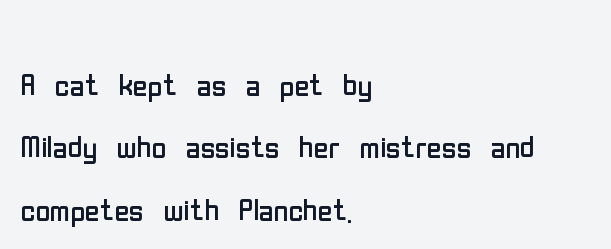
Q: Is the text bold? A: No.
Q: Is the text italic (slanted)? A: No, it is upright.
Q: Is the typeface a serif or a sans-serif typeface? A: Sans-serif.
Q: Is the text underlined? A: No.
Q: How is the paragraph aligned? A: Left-aligned.
Q: Is the spacing between letters normal or unusually wide? A: Normal.
Q: Is the spacing between lines tight, normal or loose? A: Normal.
Q: Width (condensed, normal, or wide)? A: Condensed.
Q: Stroke contrast? A: Low.
Q: x-height? A: Medium.
Q: Monospaced? A: No.
